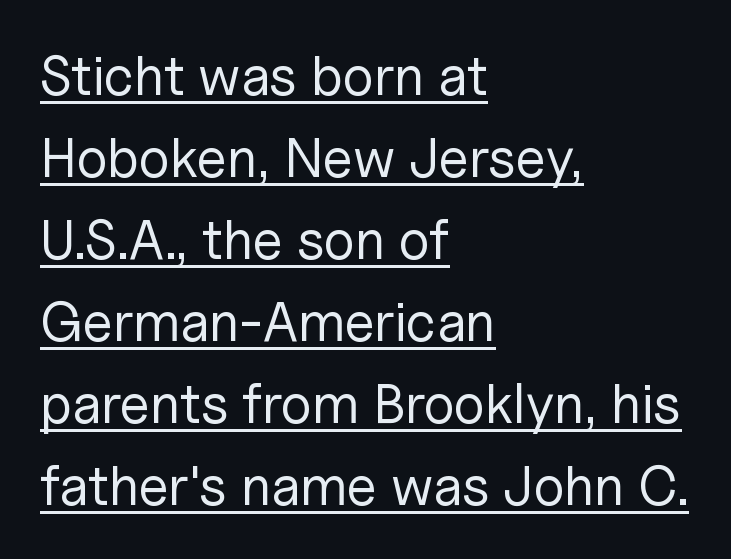
A baseline rule has been typeset under these characters. The typeface has the unassuming heft of standard copy or less. Type style note: lacks serifs. Letter spacing: default. Varying glyph widths throughout — classic text-font behaviour.
